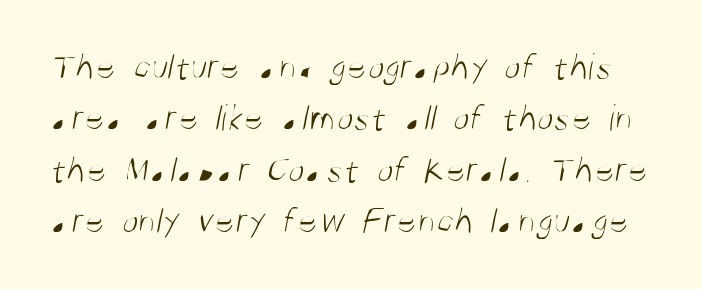
{"serif": "no", "bold": "no", "weight": "light", "width": "condensed", "stroke_contrast": "medium", "x_height": "large", "monospaced": "no", "underline": "no", "line_spacing": "normal", "line_spacing_ratio": 1.35, "letter_spacing": "normal", "letter_spacing_em": 0.0, "glyph_px": 38}
